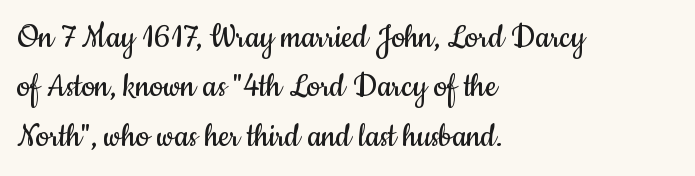
These lines keep a tight, regular rhythm from letter to letter. The strokes carry an ordinary text weight at most. Is there much room between lines? A standard amount, neither cramped nor airy. Check where the strokes stop: nothing finishes them off — pure sans. The face used here is proportionally spaced, like ordinary book or web type.
